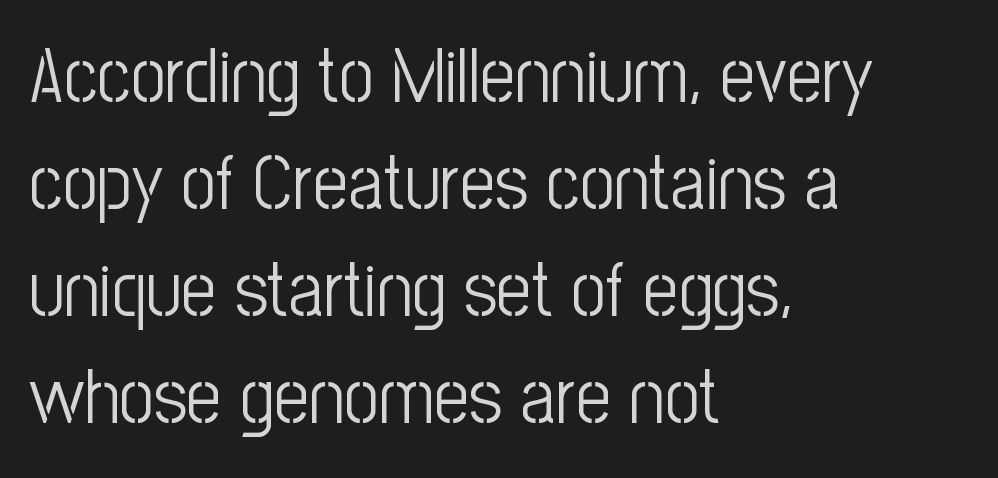
The text block is weighted toward the left margin, trailing off unevenly rightward. Ordinary non-slanted type is in use. Does the type have serifs? No, each stem ends abruptly. Weight: not bold — regular or lighter. A typesetter would call this zero additional tracking.
